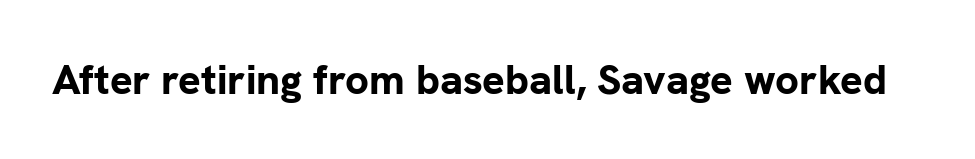
Q: Is the text bold? A: Yes.
Q: Is the text italic (slanted)? A: No, it is upright.
Q: Is the typeface a serif or a sans-serif typeface? A: Sans-serif.
Q: Is the text underlined? A: No.
Q: Is the spacing between letters normal or unusually wide? A: Normal.
Q: Width (condensed, normal, or wide)? A: Normal.
Q: Stroke contrast? A: Low.
Q: x-height? A: Medium.
Q: Monospaced? A: No.
